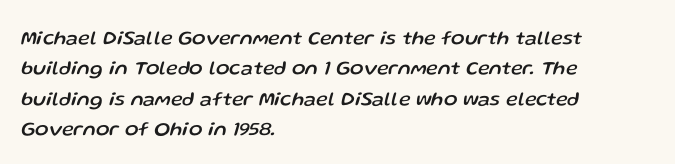
The image shows 20 px text type, italic (leaning right); set left-aligned, normal line spacing (1.52x), normal letter spacing, not underlined.
